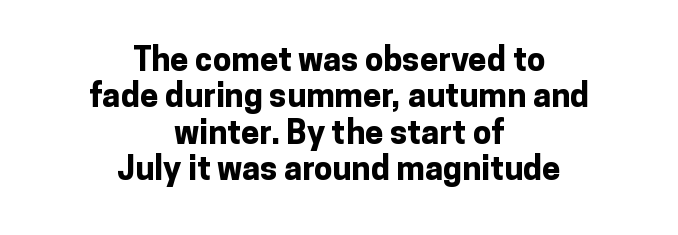
{"serif": "no", "italic": "no", "bold": "yes", "weight": "bold", "width": "normal", "stroke_contrast": "low", "x_height": "medium", "monospaced": "no", "underline": "no", "align": "center", "line_spacing": "tight", "line_spacing_ratio": 1.1, "letter_spacing": "normal", "letter_spacing_em": 0.0, "glyph_px": 33}
